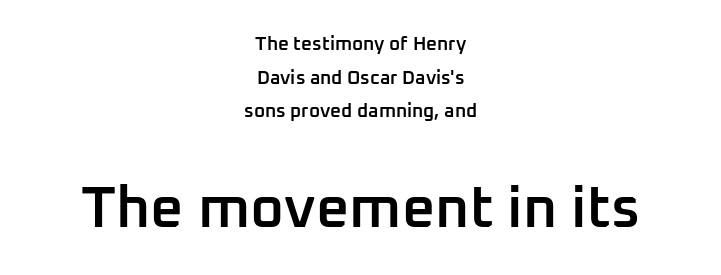
The image shows 58 px semibold sans-serif type, upright; set centered, line spacing 1.77x, normal letter spacing, not underlined; the second (bottom) block is 3.05x larger; low stroke contrast and a medium x-height.
